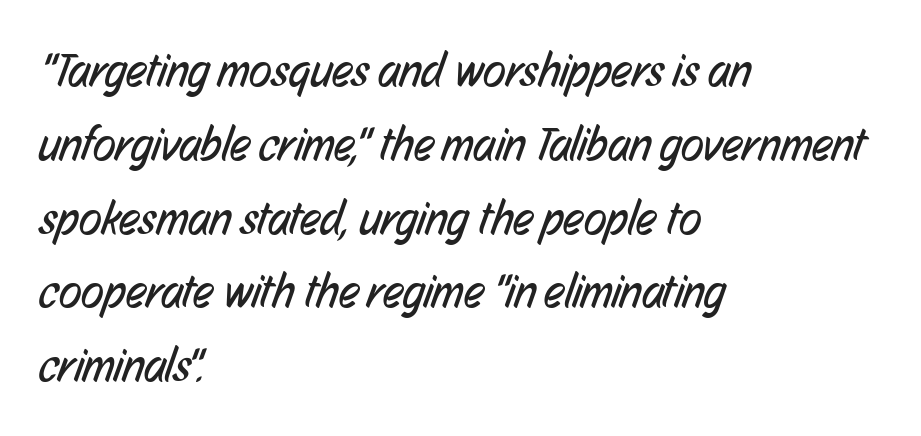
The paragraph has a hard left edge and a soft right edge. Grotesque or geometric, the face here clearly has no serifs. The face used here is proportionally spaced, like ordinary book or web type. A normal amount of white space separates one row of letters from the next. No word sits above an underline. Characters follow at the spacing the type designer built in.
